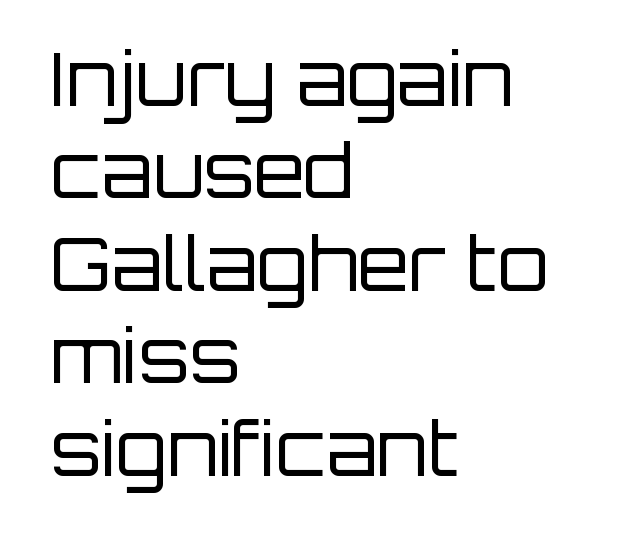
Compared with typical body copy, the letter spacing here is the same. Is there much room between lines? A standard amount, neither cramped nor airy. The letters carry no serifs — their stems end cleanly without finishing strokes. Varying glyph widths throughout — classic text-font behaviour. The passage shown is not underscored anywhere. A student would call this left alignment; a typographer would say flush left, rag right.
